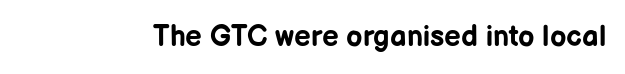
The image shows 29 px bold sans-serif type, upright; set normal letter spacing, not underlined; low stroke contrast and a medium x-height.
